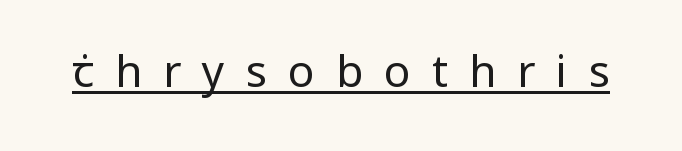
{"serif": "no", "italic": "no", "bold": "no", "weight": "regular", "width": "normal", "stroke_contrast": "low", "x_height": "medium", "monospaced": "no", "underline": "yes", "letter_spacing": "wide", "letter_spacing_em": 0.48, "glyph_px": 44}
